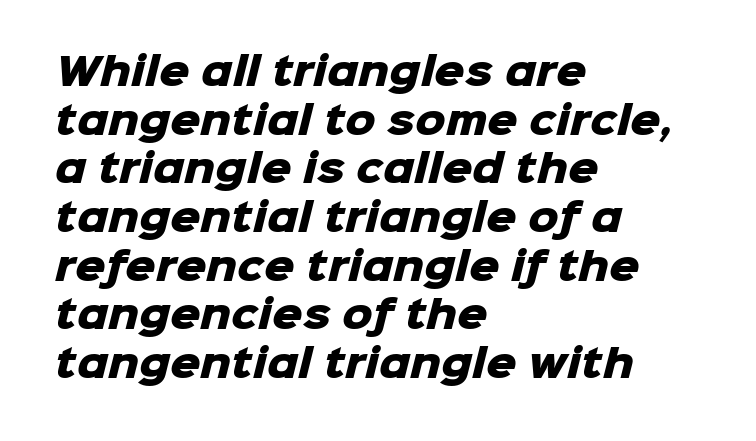
The image shows 38 px heavy sans-serif type; set left-aligned, normal line spacing (1.28x), normal letter spacing, not underlined; low stroke contrast and a medium x-height.
